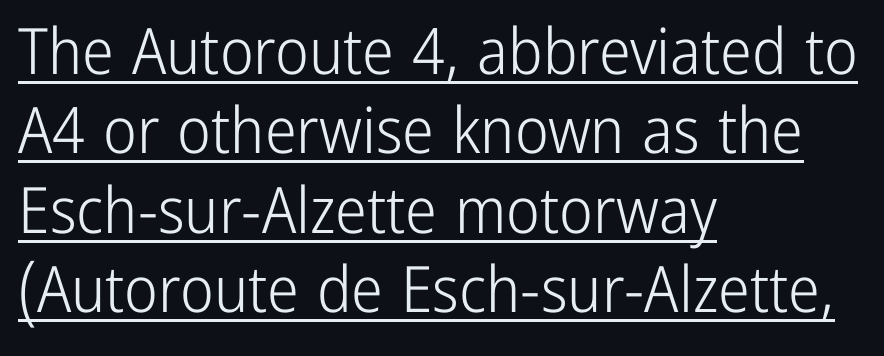
Q: Is the text bold? A: No.
Q: Is the text italic (slanted)? A: No, it is upright.
Q: Is the typeface a serif or a sans-serif typeface? A: Sans-serif.
Q: Is the text underlined? A: Yes.
Q: How is the paragraph aligned? A: Left-aligned.
Q: Is the spacing between letters normal or unusually wide? A: Normal.
Q: Width (condensed, normal, or wide)? A: Condensed.
Q: Stroke contrast? A: Low.
Q: x-height? A: Medium.
Q: Monospaced? A: No.
